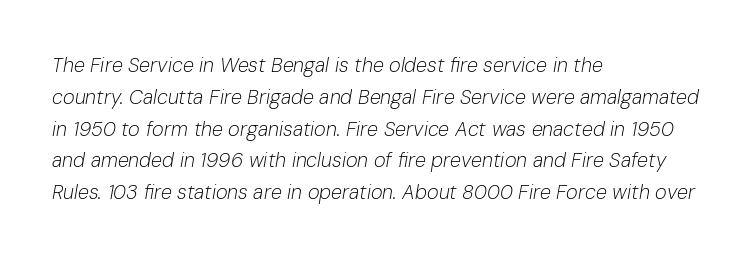
Is the block centered? No — it sits flush against the left margin. Compared with typical paragraphs, the rows here are spaced about the same. Emphasis-style slanted type is in use. Descenders are the only things crossing below the line. Caption: face not bold, strokes unweighted.
